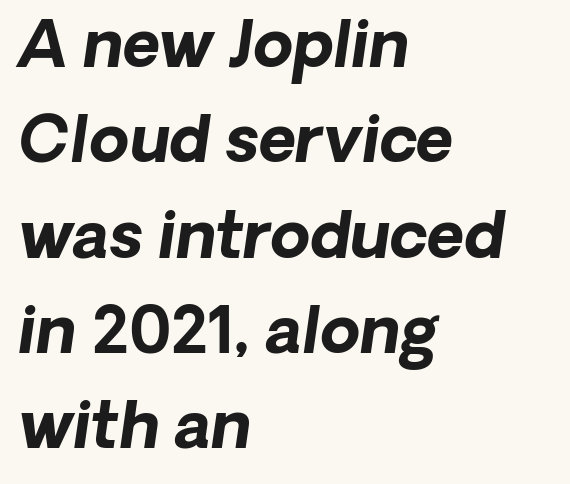
The image shows 64 px bold type, italic (leaning right); set left-aligned, normal line spacing (1.49x), normal letter spacing, not underlined; low stroke contrast and a medium x-height.
